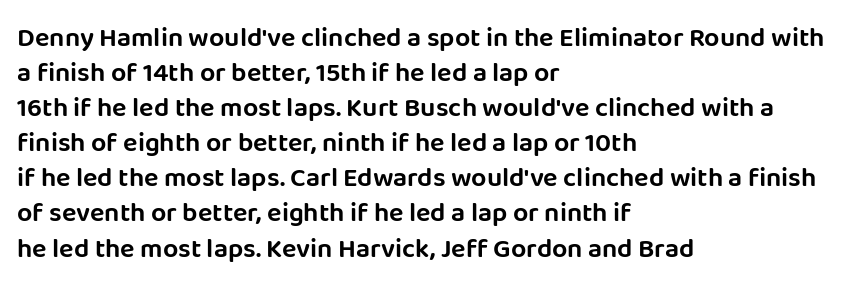
The image shows 27 px text type, upright; set left-aligned, normal line spacing (1.3x), normal letter spacing, not underlined.
